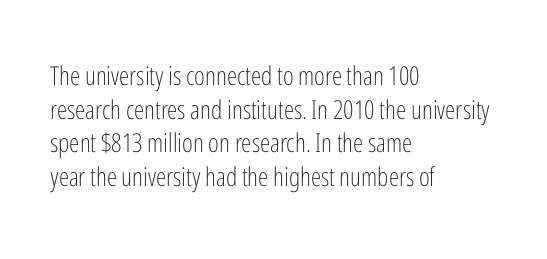
Q: Is the text bold? A: No.
Q: Is the text italic (slanted)? A: No, it is upright.
Q: Is the text underlined? A: No.
Q: How is the paragraph aligned? A: Left-aligned.
Q: Is the spacing between letters normal or unusually wide? A: Normal.
Q: Is the spacing between lines tight, normal or loose? A: Normal.
